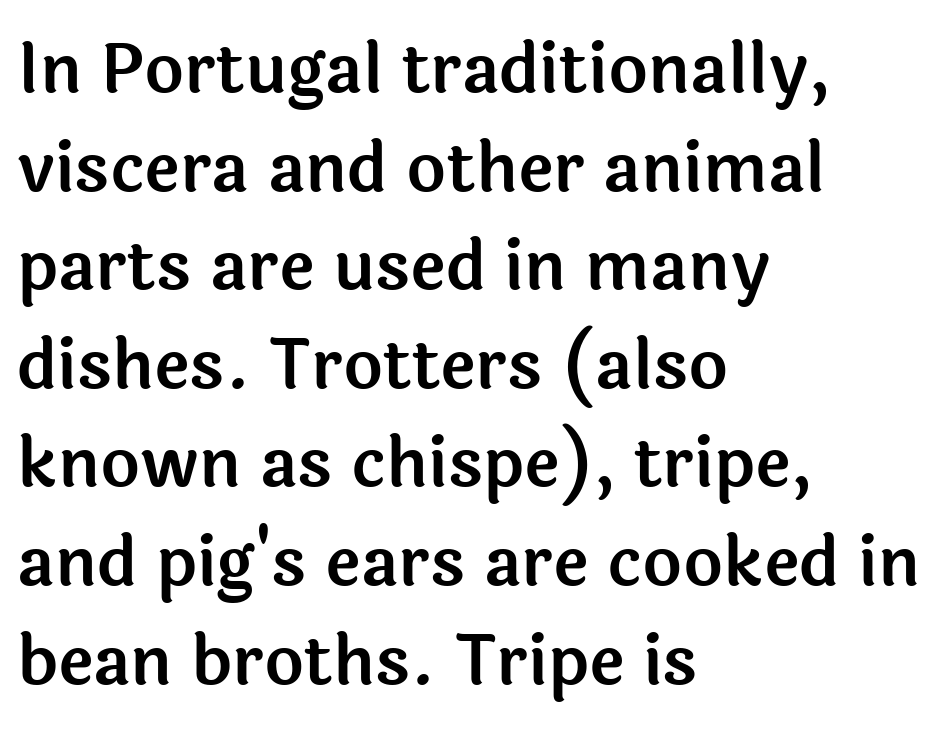
The image shows 68 px sans-serif type, upright; set left-aligned, normal line spacing (1.45x), normal letter spacing, not underlined; a medium x-height.
